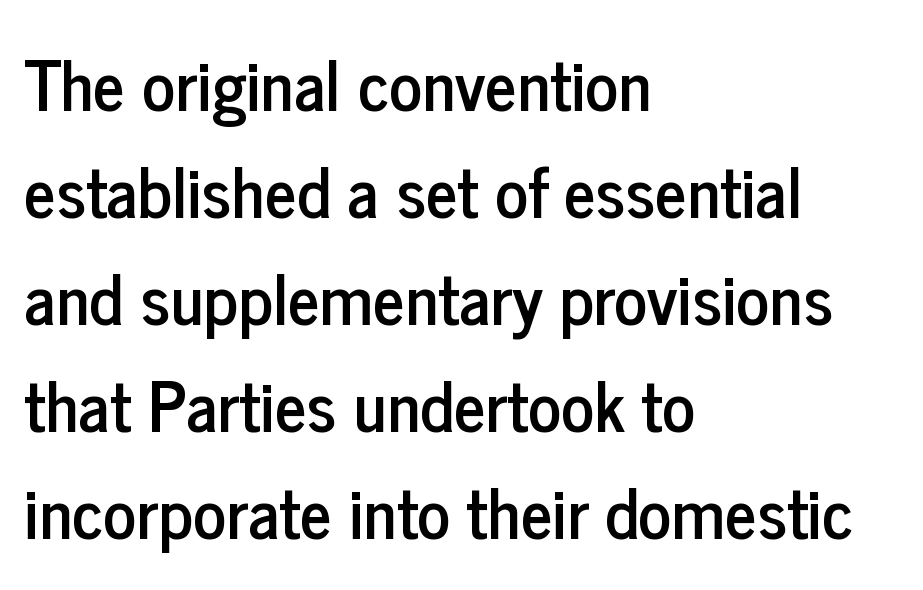
{"serif": "no", "italic": "no", "width": "condensed", "stroke_contrast": "low", "x_height": "medium", "monospaced": "no", "underline": "no", "align": "left", "line_spacing": "normal", "line_spacing_ratio": 1.55, "letter_spacing": "normal", "letter_spacing_em": 0.0, "glyph_px": 69}
